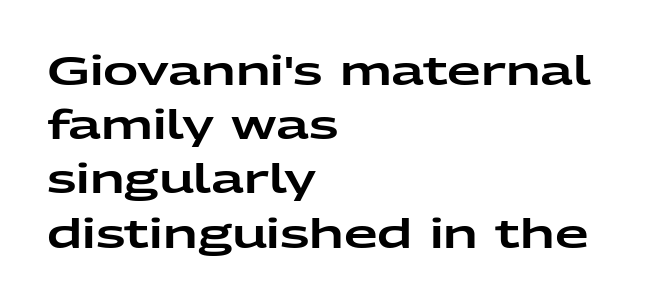
Q: Is the text italic (slanted)? A: No, it is upright.
Q: Is the typeface a serif or a sans-serif typeface? A: Sans-serif.
Q: Is the text underlined? A: No.
Q: How is the paragraph aligned? A: Left-aligned.
Q: Is the spacing between letters normal or unusually wide? A: Normal.
Q: Is the spacing between lines tight, normal or loose? A: Normal.
Q: Width (condensed, normal, or wide)? A: Wide.
Q: Stroke contrast? A: Low.
Q: x-height? A: Medium.
Q: Monospaced? A: No.
